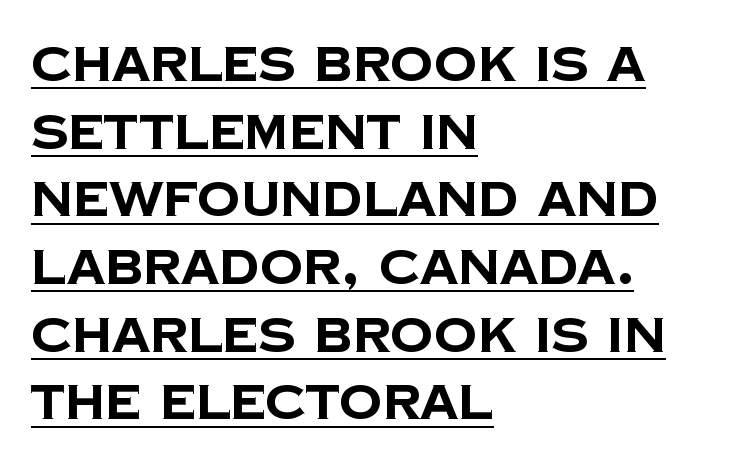
The image shows 48 px bold sans-serif type; set left-aligned, normal line spacing (1.41x), normal letter spacing, underlined; low stroke contrast and a large x-height.
